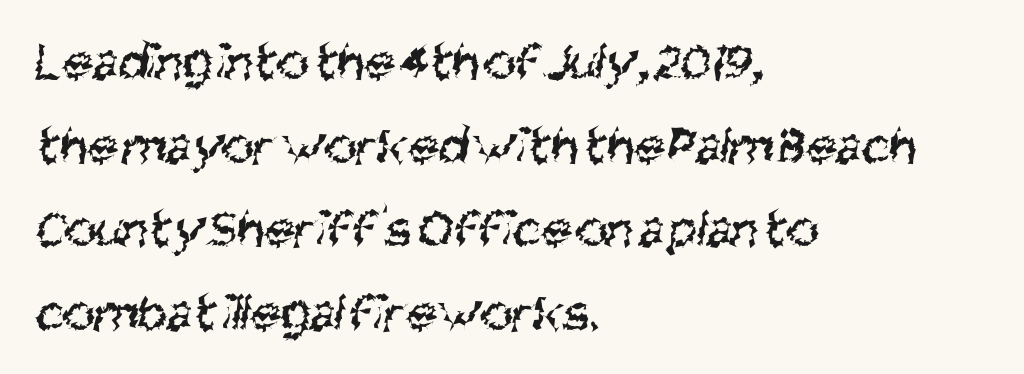
The image shows 55 px regular-weight, condensed sans-serif type; set left-aligned, normal line spacing (1.52x), normal letter spacing, not underlined; medium stroke contrast and a large x-height.
